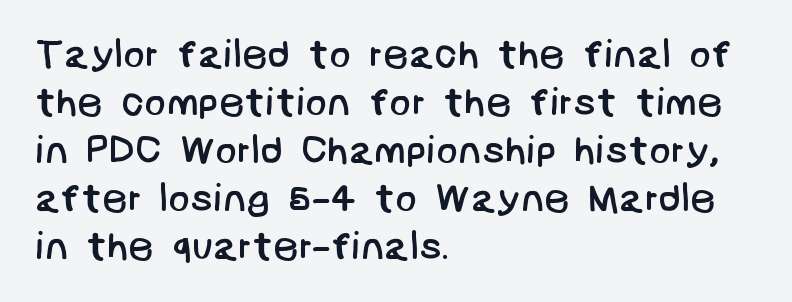
Summary of weight: not heavy and not bold. One-word summary of the alignment: left. Type without underlining. This is sans-serif lettering, the kind often seen on screens and signage.
